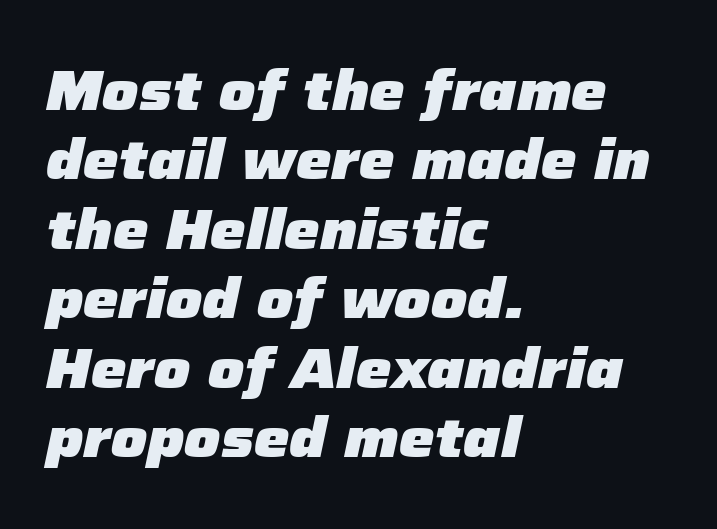
The image shows 56 px heavy type, italic (leaning right); set left-aligned, line spacing 1.24x, normal letter spacing, not underlined; low stroke contrast and a medium x-height.
